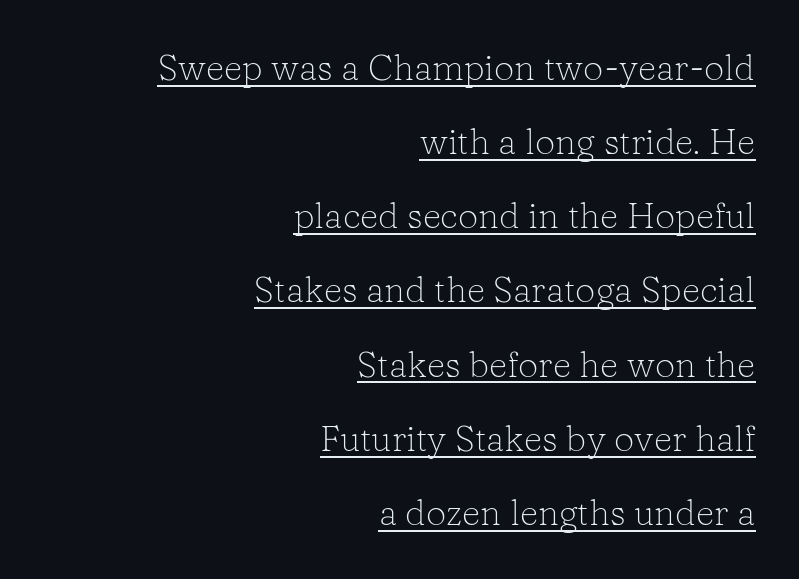
Q: Is the text bold? A: No.
Q: Is the text italic (slanted)? A: No, it is upright.
Q: Is the typeface a serif or a sans-serif typeface? A: Serif.
Q: Is the text underlined? A: Yes.
Q: How is the paragraph aligned? A: Right-aligned.
Q: Is the spacing between letters normal or unusually wide? A: Normal.
Q: Is the spacing between lines tight, normal or loose? A: Loose.
Q: Width (condensed, normal, or wide)? A: Normal.
Q: Stroke contrast? A: Low.
Q: x-height? A: Medium.
Q: Monospaced? A: No.
